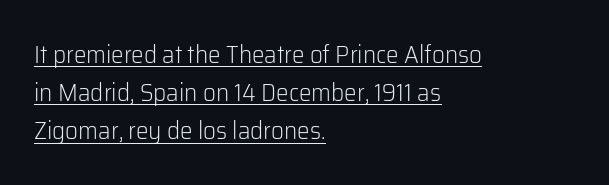
A typesetter would mark this as roman, not italic. Words appear dense and cohesive because spacing is normal. The block of text has a typical density, with ordinary space between rows. Somebody hit Ctrl+U on this one — the words are underlined. Stem width sits at or under what a default text font uses.
